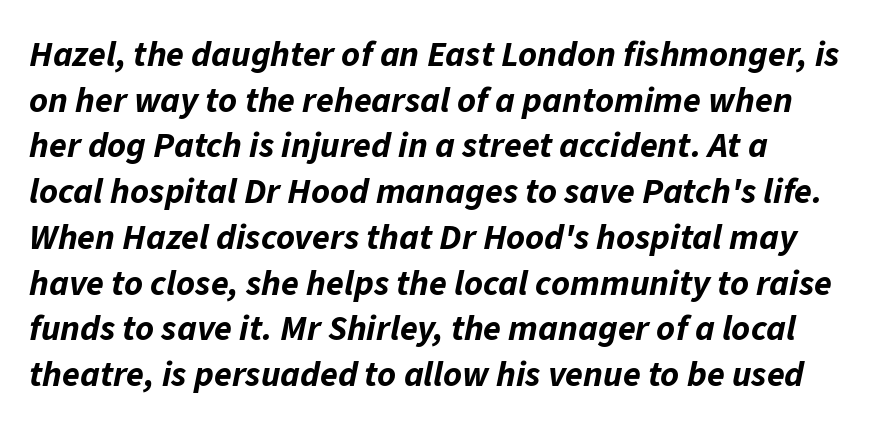
{"italic": "yes", "lean": "right", "slant_degrees": 11, "bold": "yes", "weight": "bold", "width": "normal", "stroke_contrast": "low", "x_height": "medium", "monospaced": "no", "underline": "no", "line_spacing": "normal", "line_spacing_ratio": 1.27, "letter_spacing": "normal", "letter_spacing_em": 0.0, "glyph_px": 36}
